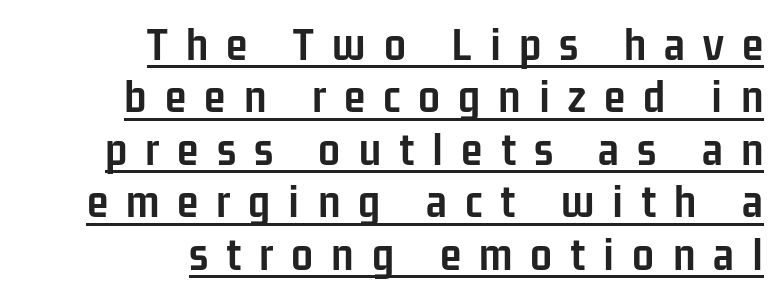
Q: Is the text bold? A: Yes.
Q: Is the text italic (slanted)? A: No, it is upright.
Q: Is the typeface a serif or a sans-serif typeface? A: Sans-serif.
Q: Is the text underlined? A: Yes.
Q: How is the paragraph aligned? A: Right-aligned.
Q: Is the spacing between letters normal or unusually wide? A: Unusually wide.
Q: Is the spacing between lines tight, normal or loose? A: Tight.
Q: Width (condensed, normal, or wide)? A: Condensed.
Q: Stroke contrast? A: Low.
Q: x-height? A: Medium.
Q: Monospaced? A: No.
